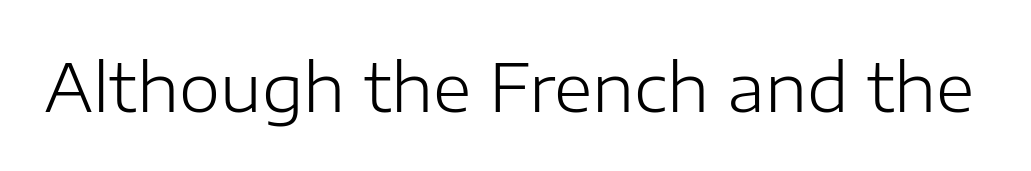
The image shows 66 px light sans-serif type, upright; set normal letter spacing, not underlined; low stroke contrast and a medium x-height.
